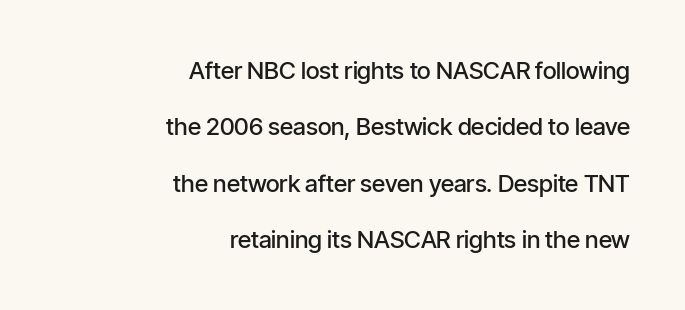
Line spacing here is loose. Strokes here are thickened, but only to semibold level. The lettering stays uniformly vertical, giving the passage a roman look. A student would call this right alignment; a typographer would say flush right, rag left. The rendering keeps characters at their native spacing. Descenders are the only things crossing below the line.
